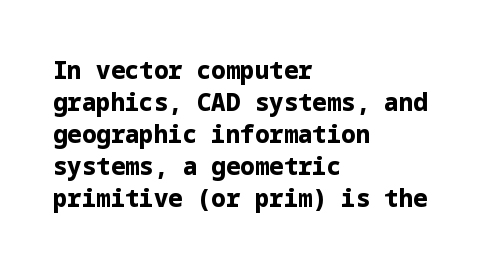
{"italic": "no", "bold": "yes", "underline": "no", "align": "left", "line_spacing": "normal", "line_spacing_ratio": 1.33, "letter_spacing": "normal", "letter_spacing_em": 0.0, "glyph_px": 24}
